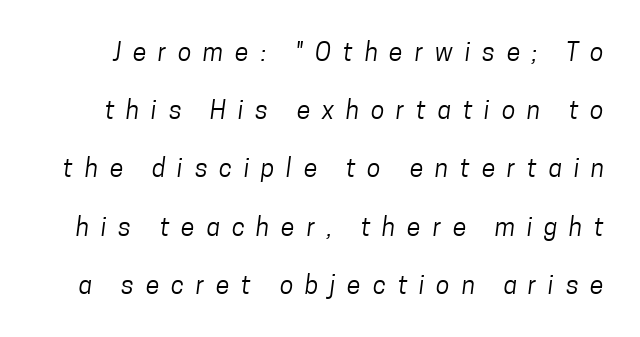
Type without underlining. Think standard paragraph weight, or any step lighter than that. Glyph-to-glyph distance is far greater than everyday printed text. Notice the wide empty band between every row — that's loose leading.
